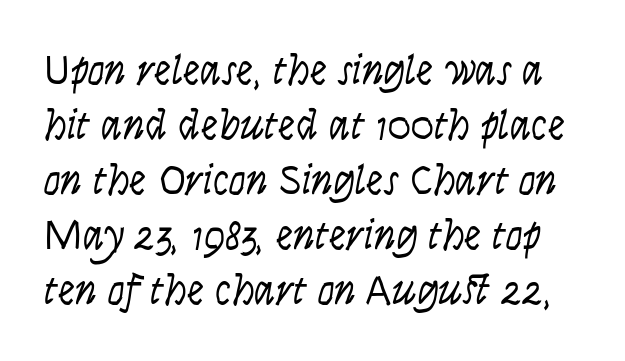
{"serif": "no", "bold": "no", "weight": "light", "width": "condensed", "stroke_contrast": "low", "x_height": "large", "monospaced": "no", "underline": "no", "line_spacing": "normal", "line_spacing_ratio": 1.28, "letter_spacing": "normal", "letter_spacing_em": 0.0, "glyph_px": 43}
